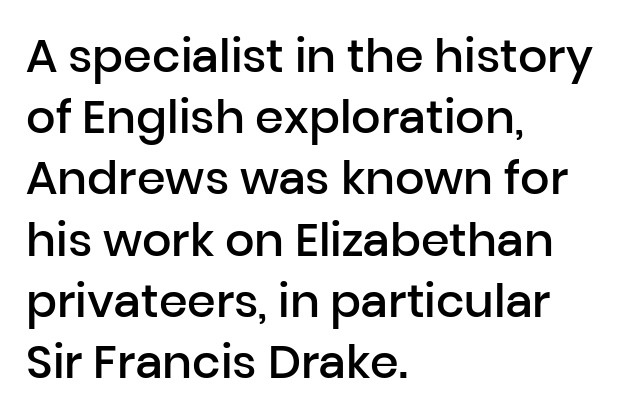
A typesetter would call this zero additional tracking. Looks like regular typesetting: each glyph gets only the width it needs. Nope, no serifs anywhere on these letters. The characters look somewhat weighty, a semibold short of true bold. Horizontal alignment here is leftward, the default for most running prose. This rendering features lettering with no underline.
